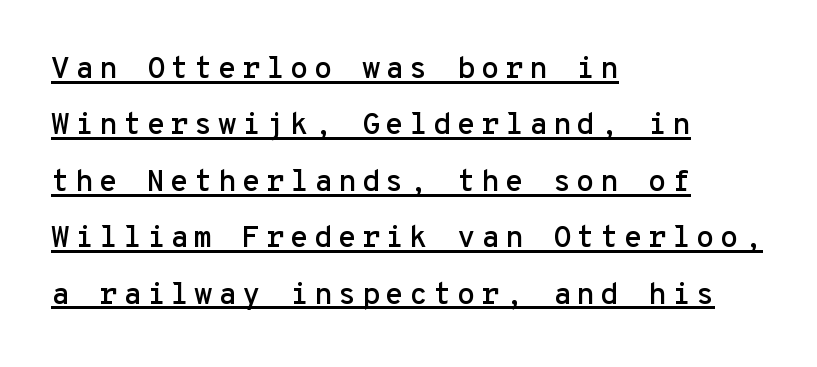
The image shows 30 px sans-serif type, upright, monospaced; set left-aligned, line spacing 1.88x, underlined; low stroke contrast and a medium x-height.
